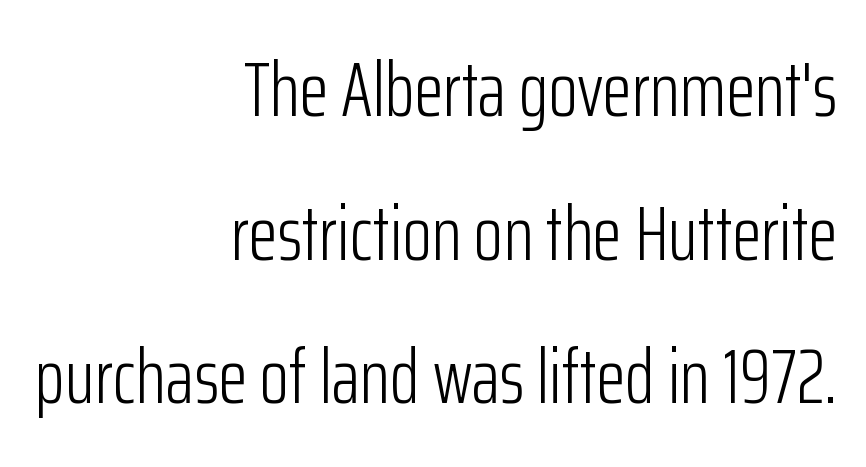
The image shows 76 px light, condensed sans-serif type, upright; set right-aligned, line spacing 1.89x, normal letter spacing, not underlined; low stroke contrast and a medium x-height.
